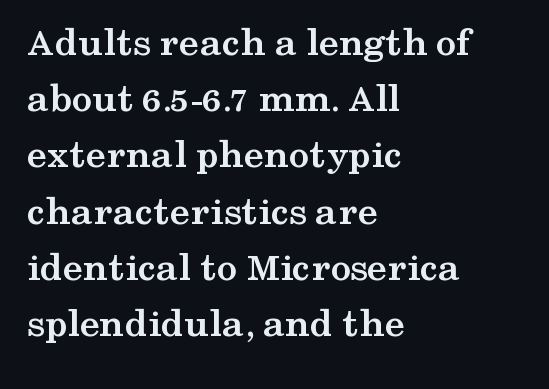
{"serif": "yes", "italic": "no", "bold": "yes", "weight": "semibold", "width": "wide", "stroke_contrast": "medium", "x_height": "medium", "monospaced": "no", "underline": "no", "align": "left", "line_spacing": "normal", "line_spacing_ratio": 1.37, "letter_spacing": "normal", "letter_spacing_em": 0.0, "glyph_px": 41}
